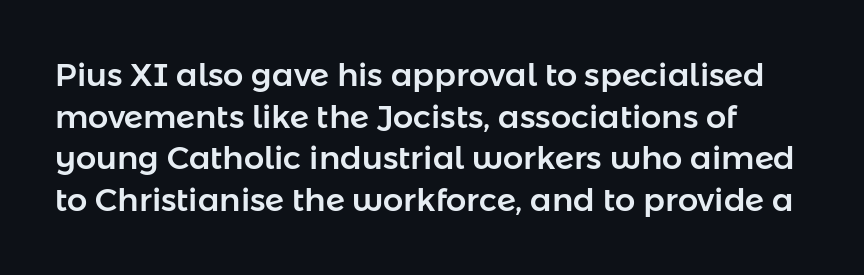
{"serif": "no", "italic": "no", "width": "normal", "stroke_contrast": "low", "x_height": "medium", "monospaced": "no", "underline": "no", "line_spacing": "normal", "line_spacing_ratio": 1.3, "letter_spacing": "normal", "letter_spacing_em": 0.0, "glyph_px": 32}
